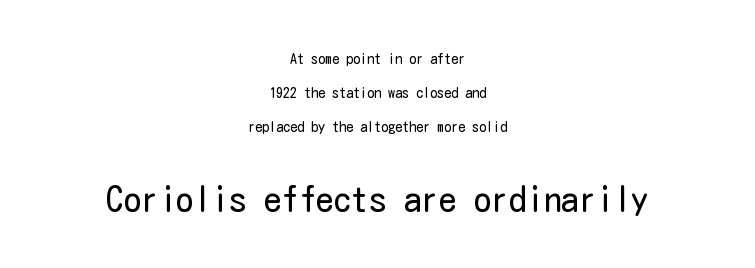
The glyphs are unaccompanied by any horizontal stroke below them. Note: smaller setting up top, larger setting below. Stroke terminals: plain, sans-serif. Weight: regular or lighter. Upright lettering throughout. A student would call this center alignment; a typographer would say set centered.
